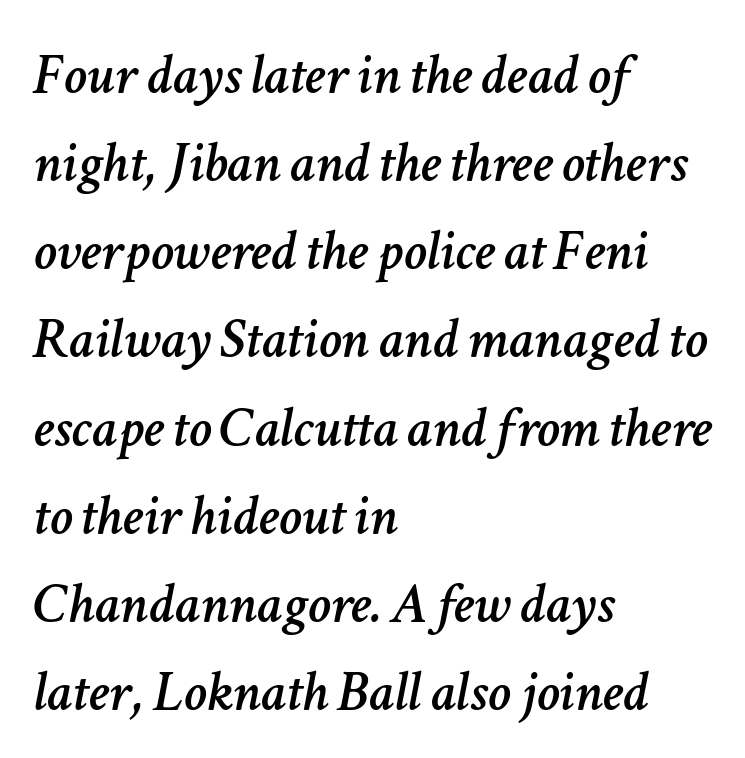
The image shows 58 px text type, italic (leaning right); set left-aligned, normal line spacing (1.52x), normal letter spacing, not underlined; low stroke contrast and a medium x-height.
